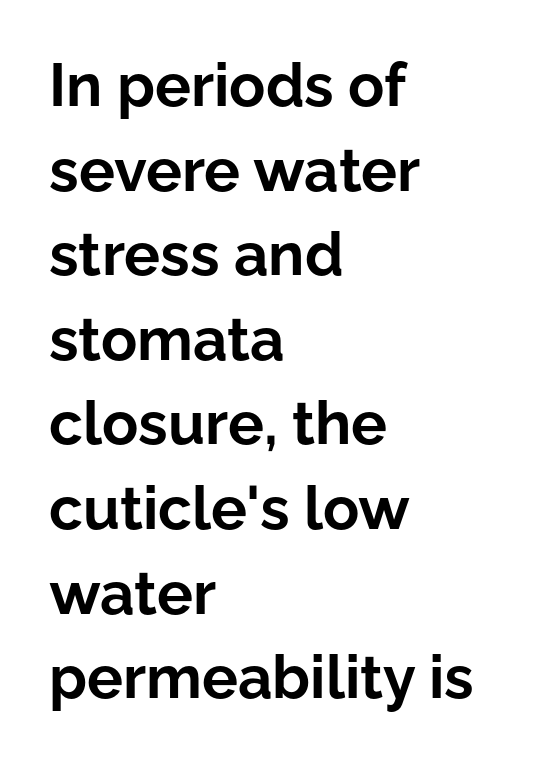
Q: Is the text bold? A: Yes.
Q: Is the text italic (slanted)? A: No, it is upright.
Q: Is the typeface a serif or a sans-serif typeface? A: Sans-serif.
Q: Is the text underlined? A: No.
Q: How is the paragraph aligned? A: Left-aligned.
Q: Is the spacing between letters normal or unusually wide? A: Normal.
Q: Is the spacing between lines tight, normal or loose? A: Normal.
Q: Width (condensed, normal, or wide)? A: Normal.
Q: Stroke contrast? A: Low.
Q: x-height? A: Medium.
Q: Monospaced? A: No.
